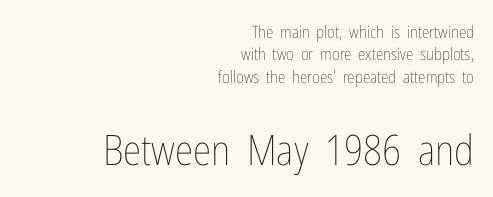
The passage shown begins with its smaller block and ends with its larger one. These lines keep a tight, regular rhythm from letter to letter. Is this a fixed-width face? No — the glyphs have proportional, varying widths. Descenders are the only things crossing below the line.
